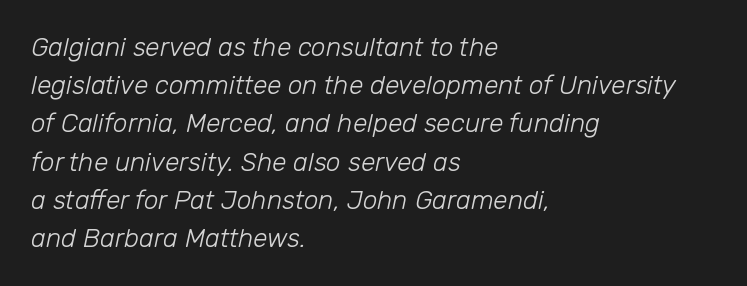
{"italic": "yes", "lean": "right", "slant_degrees": 12, "bold": "no", "underline": "no", "align": "left", "line_spacing": "normal", "line_spacing_ratio": 1.47, "letter_spacing": "normal", "letter_spacing_em": 0.0, "glyph_px": 26}
